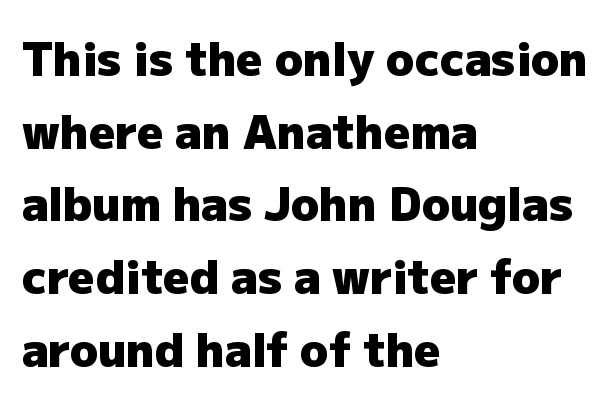
The space between consecutive lines is moderate. Think of a printed novel: that variable character pitch is what you see here. The type is set solid horizontally, with unmodified tracking. The rendering anchors every line to the left-hand side. Thick stems and heavy bowls — unmistakably bold. Notice how the stems are strictly vertical — no italics here.
